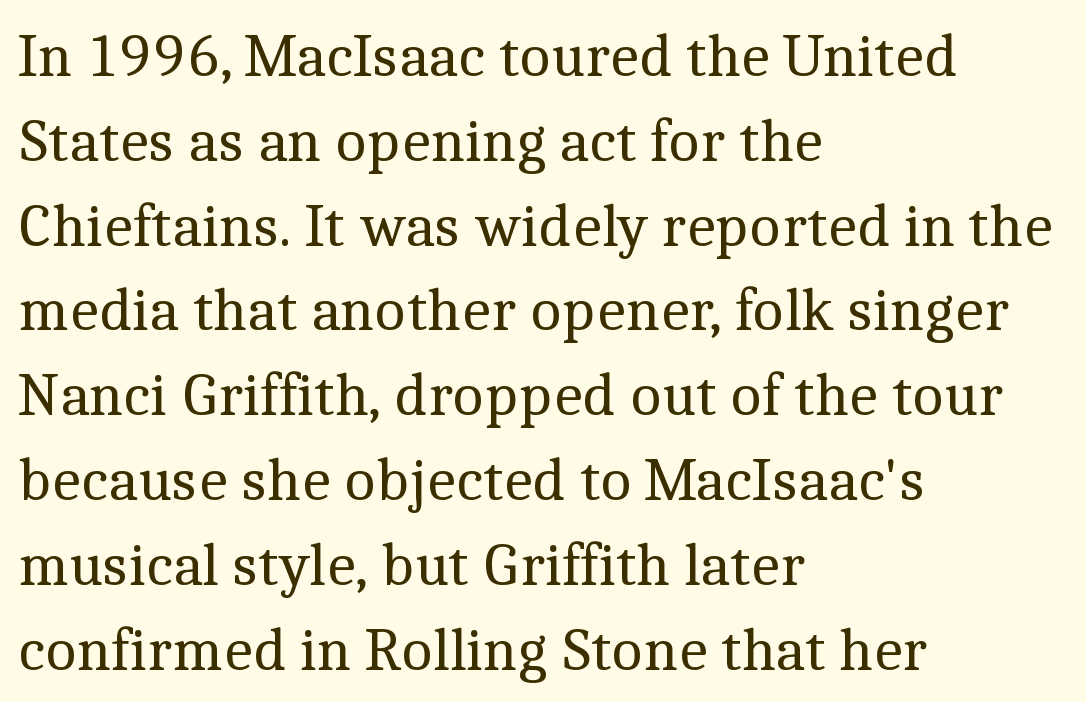
Q: Is the text bold? A: No.
Q: Is the text italic (slanted)? A: No, it is upright.
Q: Is the typeface a serif or a sans-serif typeface? A: Serif.
Q: Is the text underlined? A: No.
Q: How is the paragraph aligned? A: Left-aligned.
Q: Is the spacing between letters normal or unusually wide? A: Normal.
Q: Is the spacing between lines tight, normal or loose? A: Normal.
Q: Width (condensed, normal, or wide)? A: Normal.
Q: x-height? A: Medium.
Q: Monospaced? A: No.
